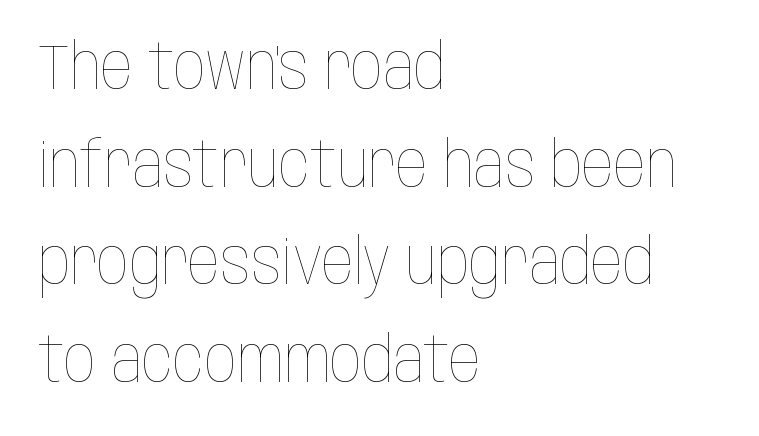
Q: Is the text bold? A: No.
Q: Is the text italic (slanted)? A: No, it is upright.
Q: Is the text underlined? A: No.
Q: How is the paragraph aligned? A: Left-aligned.
Q: Is the spacing between letters normal or unusually wide? A: Normal.
Q: Is the spacing between lines tight, normal or loose? A: Normal.
Q: Width (condensed, normal, or wide)? A: Condensed.
Q: Stroke contrast? A: Low.
Q: x-height? A: Large.
Q: Monospaced? A: No.
